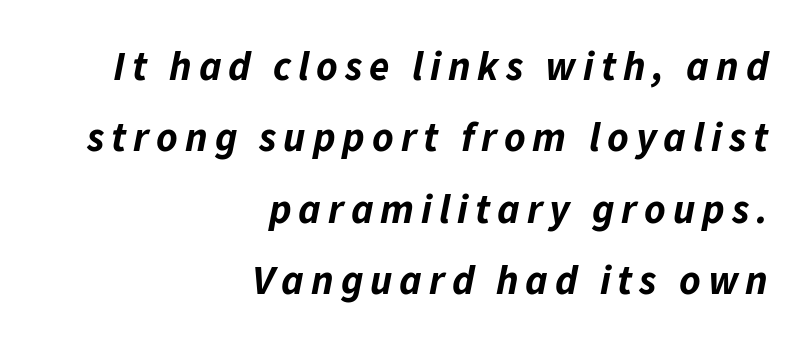
The image shows 41 px bold type, italic (leaning right); set right-aligned, line spacing 1.74x, not underlined; low stroke contrast and a medium x-height.
